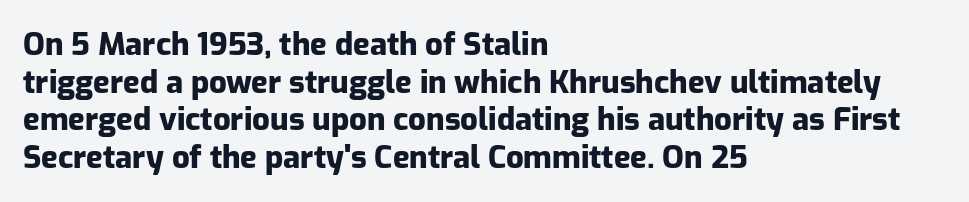
The image shows 31 px heavy sans-serif type, upright; set left-aligned, line spacing 1.21x, normal letter spacing, not underlined; low stroke contrast and a medium x-height.
